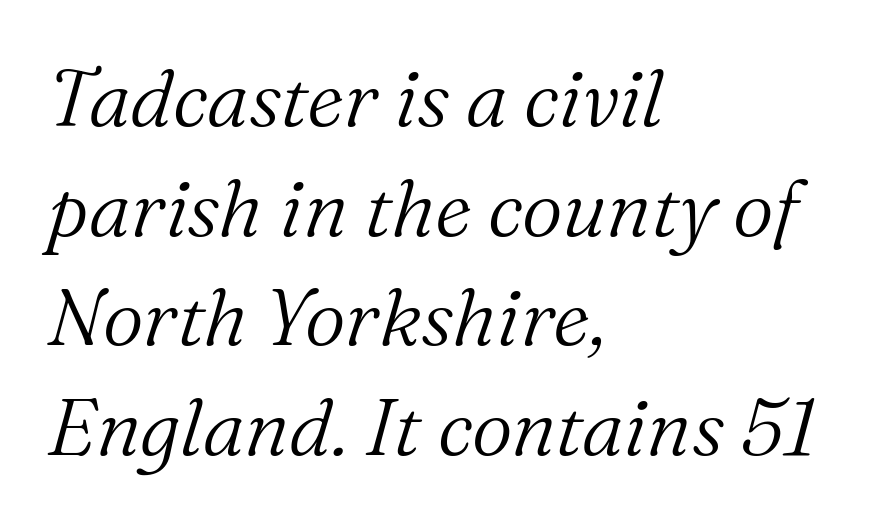
The image shows 80 px light serif type, italic (leaning right); set left-aligned, normal line spacing (1.37x), normal letter spacing, not underlined; medium stroke contrast and a medium x-height.
